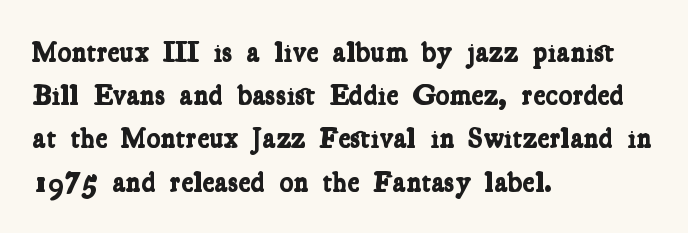
The image shows 29 px bold, condensed serif type; set left-aligned, normal line spacing (1.49x), normal letter spacing, not underlined; low stroke contrast and a medium x-height.
